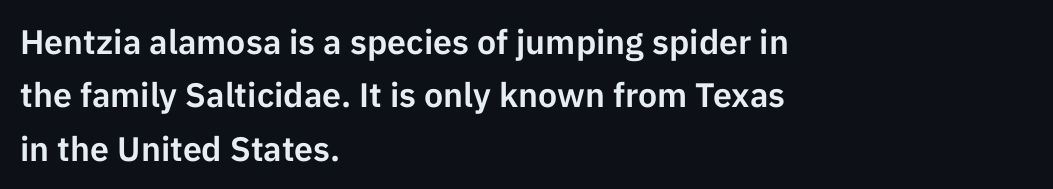
The image shows 34 px sans-serif type, upright; set left-aligned, normal line spacing (1.57x), normal letter spacing, not underlined; low stroke contrast and a medium x-height.
